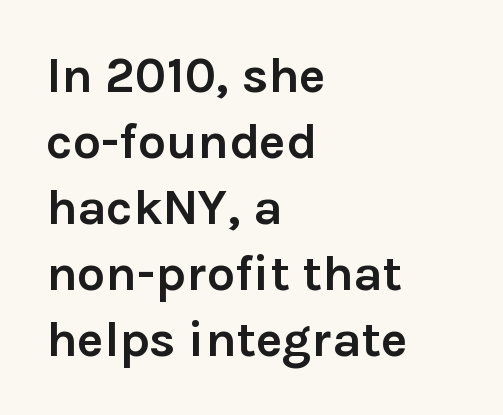
Q: Is the text bold? A: Yes.
Q: Is the text italic (slanted)? A: No, it is upright.
Q: Is the typeface a serif or a sans-serif typeface? A: Sans-serif.
Q: Is the text underlined? A: No.
Q: How is the paragraph aligned? A: Left-aligned.
Q: Is the spacing between letters normal or unusually wide? A: Normal.
Q: Is the spacing between lines tight, normal or loose? A: Normal.
Q: Width (condensed, normal, or wide)? A: Normal.
Q: Stroke contrast? A: Low.
Q: x-height? A: Medium.
Q: Monospaced? A: No.
